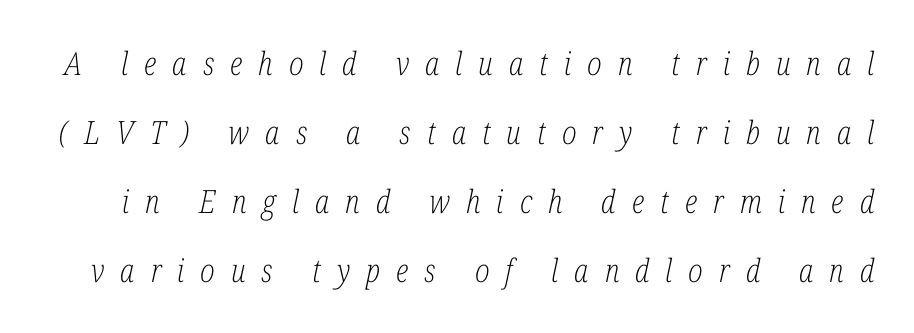
Compared with typical body copy, the letter spacing here is much looser. Looks like regular typesetting: each glyph gets only the width it needs. What kind of face is this? One with serifs. The line-height multiplier appears high, well above default.
